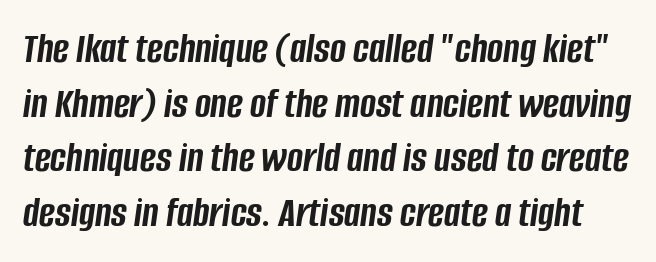
{"italic": "yes", "lean": "right", "slant_degrees": 8, "bold": "yes", "weight": "semibold", "width": "condensed", "stroke_contrast": "low", "x_height": "large", "monospaced": "no", "underline": "no", "line_spacing": "normal", "line_spacing_ratio": 1.27, "letter_spacing": "normal", "letter_spacing_em": 0.0, "glyph_px": 43}
